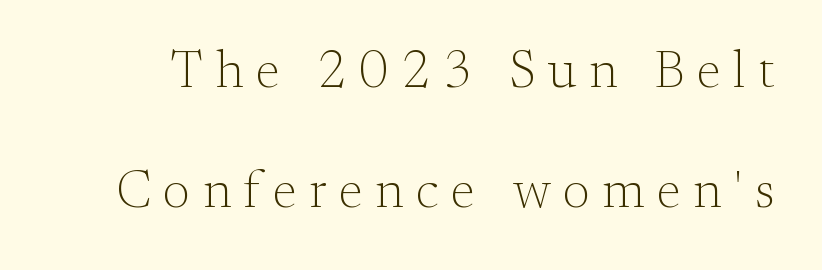
Has an underline been added? It has not. Is this a fixed-width face? No — the glyphs have proportional, varying widths. Ink coverage per letter is moderate at most. Line spacing here is loose. Honestly, the letter spacing is so wide it's the main thing you notice. This is serif lettering, the kind often seen in printed books.
